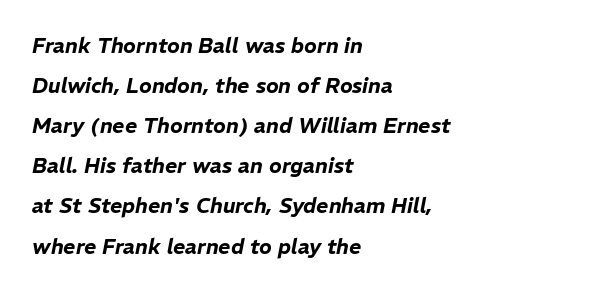
A great deal of white space separates one row of letters from the next. Style check: oblique. These lines are set flush left with a ragged right edge. Descenders are the only things crossing below the line.
